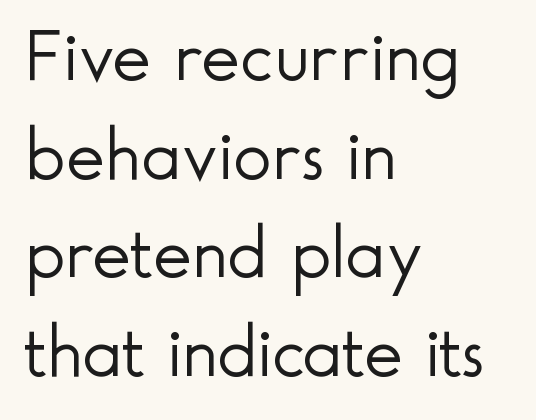
Q: Is the text bold? A: No.
Q: Is the text italic (slanted)? A: No, it is upright.
Q: Is the typeface a serif or a sans-serif typeface? A: Sans-serif.
Q: Is the text underlined? A: No.
Q: How is the paragraph aligned? A: Left-aligned.
Q: Is the spacing between letters normal or unusually wide? A: Normal.
Q: Is the spacing between lines tight, normal or loose? A: Normal.
Q: Width (condensed, normal, or wide)? A: Normal.
Q: x-height? A: Small.
Q: Monospaced? A: No.
